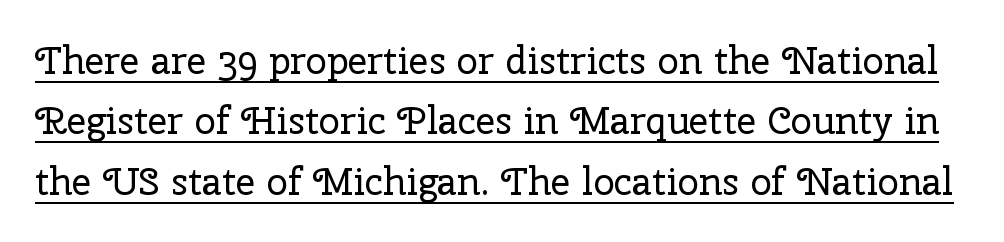
Descenders here cross a horizontal rule under the line. Heaviness? Minimal to ordinary, like unemphasized prose. Small tapered or slab feet sit at the stroke ends, so this counts as serif. A roman cut, with each character standing at attention. Honestly, the letter spacing is just normal — you wouldn't notice it.
